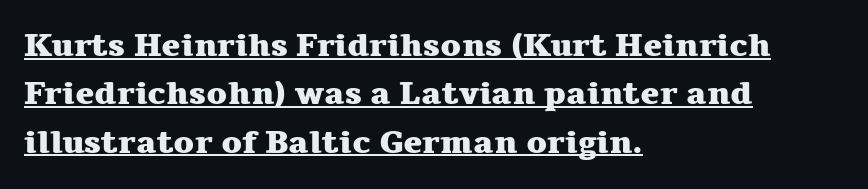
The image shows 32 px heavy, wide serif type, upright; set left-aligned, normal line spacing (1.51x), normal letter spacing, underlined; medium stroke contrast and a medium x-height.
